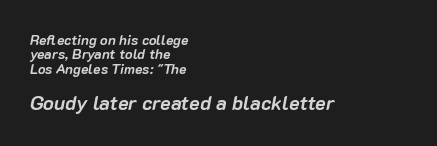
The image shows 20 px bold type, italic (leaning right); set left-aligned, tight line spacing (1.02x), normal letter spacing, not underlined; the second (bottom) block is 1.43x larger.
